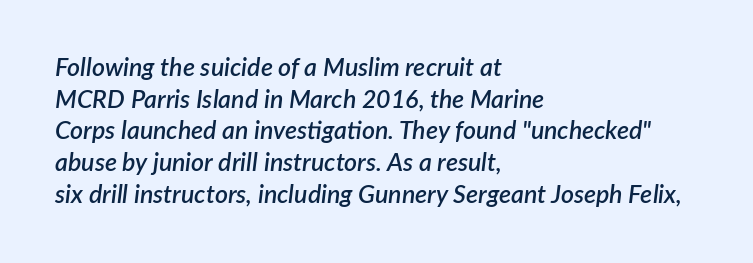
{"italic": "yes", "lean": "right", "slant_degrees": 7, "bold": "semi", "underline": "no", "align": "left", "line_spacing": "normal", "line_spacing_ratio": 1.27, "letter_spacing": "normal", "letter_spacing_em": 0.0, "glyph_px": 25}
